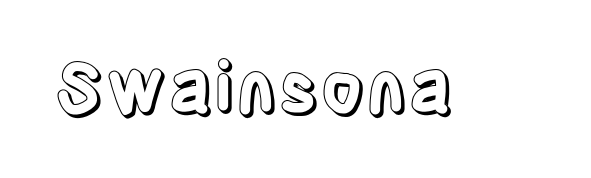
Quick note: underline off. You could not count columns in this text — the font is proportionally spaced. The horizontal fit of the characters is conventional and even. This sample uses an upright cut, with every glyph sitting square on the baseline.
